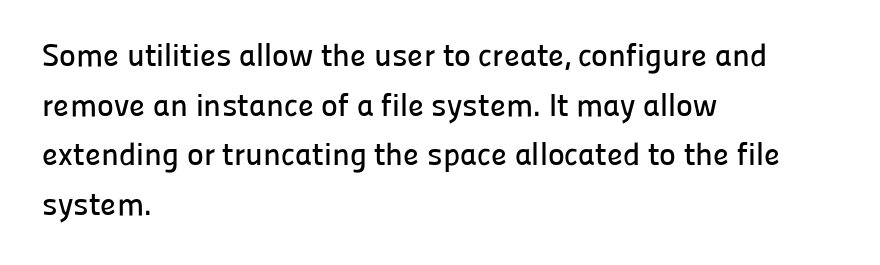
The image shows 32 px sans-serif type, upright; set left-aligned, normal line spacing (1.55x), normal letter spacing, not underlined; low stroke contrast and a medium x-height.
